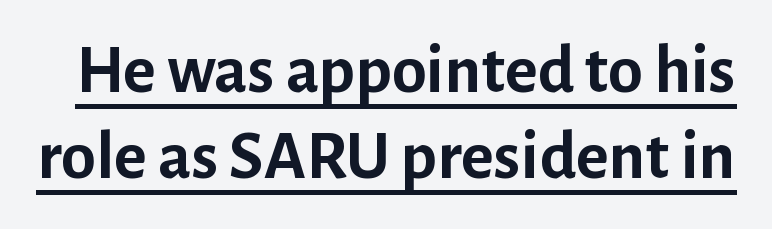
The image shows 70 px semibold sans-serif type, upright; set line spacing 1.23x, normal letter spacing, underlined; low stroke contrast and a medium x-height.
